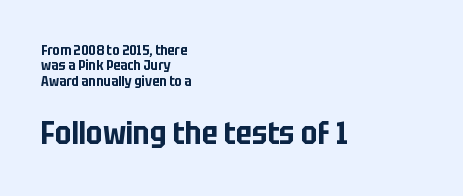
{"serif": "no", "italic": "no", "width": "condensed", "stroke_contrast": "low", "x_height": "large", "monospaced": "no", "underline": "no", "align": "left", "line_spacing": "tight", "line_spacing_ratio": 1.09, "letter_spacing": "normal", "letter_spacing_em": 0.0, "larger_block": "second", "size_ratio": 2.29, "glyph_px": 32}
